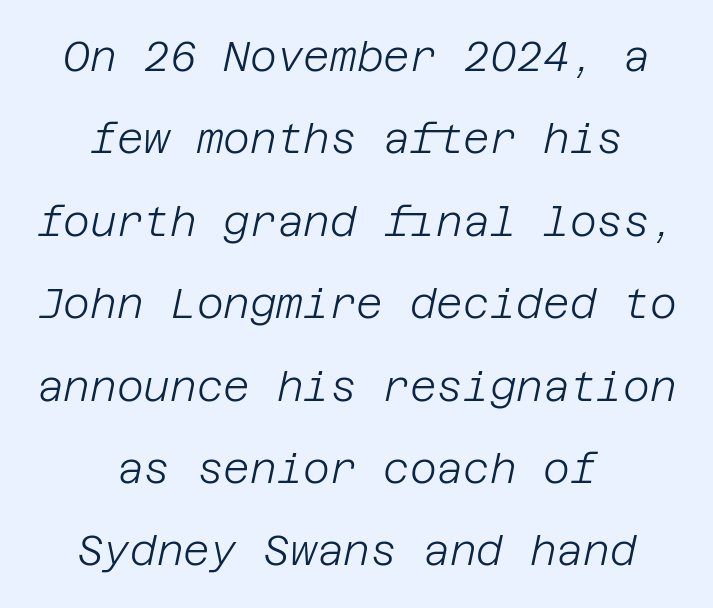
{"italic": "yes", "lean": "right", "slant_degrees": 12, "bold": "no", "weight": "light", "width": "normal", "stroke_contrast": "low", "x_height": "large", "underline": "no", "align": "center", "line_spacing": "loose", "line_spacing_ratio": 2.01, "letter_spacing": "normal", "letter_spacing_em": 0.0, "glyph_px": 41}
